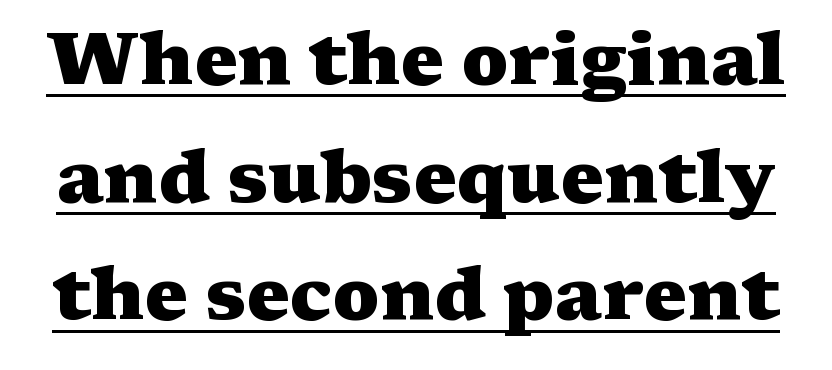
Q: Is the text bold? A: Yes.
Q: Is the text italic (slanted)? A: No, it is upright.
Q: Is the typeface a serif or a sans-serif typeface? A: Serif.
Q: Is the text underlined? A: Yes.
Q: Is the spacing between letters normal or unusually wide? A: Normal.
Q: Is the spacing between lines tight, normal or loose? A: Normal.
Q: Width (condensed, normal, or wide)? A: Wide.
Q: Stroke contrast? A: Medium.
Q: x-height? A: Medium.
Q: Monospaced? A: No.
